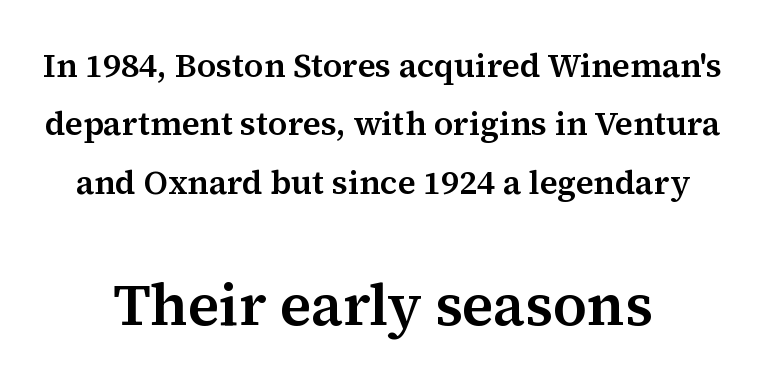
{"serif": "yes", "italic": "no", "width": "normal", "stroke_contrast": "medium", "x_height": "medium", "monospaced": "no", "underline": "no", "align": "center", "line_spacing_ratio": 1.77, "letter_spacing": "normal", "letter_spacing_em": 0.0, "larger_block": "second", "size_ratio": 1.76, "glyph_px": 58}
